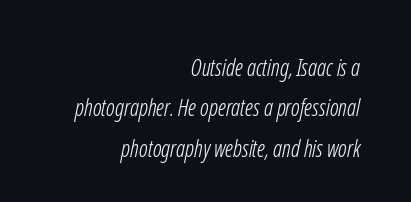
Q: Is the text bold? A: No.
Q: Is the text underlined? A: No.
Q: How is the paragraph aligned? A: Right-aligned.
Q: Is the spacing between letters normal or unusually wide? A: Normal.
